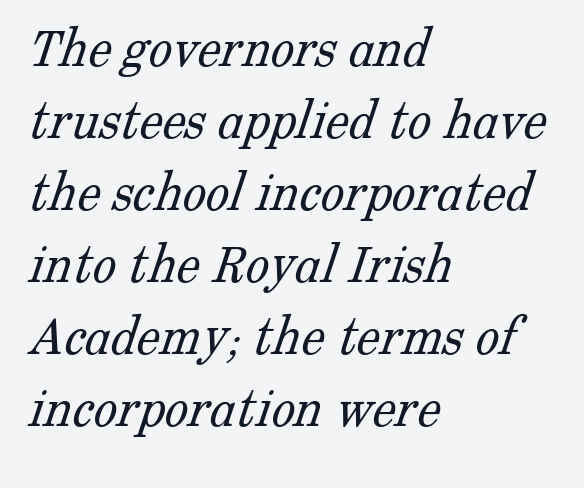
{"serif": "yes", "bold": "no", "weight": "light", "width": "normal", "stroke_contrast": "low", "x_height": "medium", "monospaced": "no", "underline": "no", "align": "left", "line_spacing_ratio": 1.22, "letter_spacing": "normal", "letter_spacing_em": 0.0, "glyph_px": 59}
